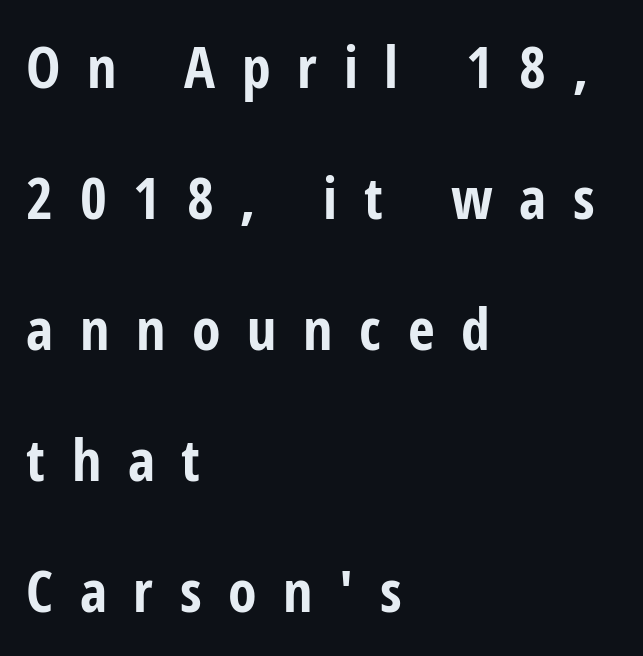
{"serif": "no", "italic": "no", "bold": "yes", "weight": "bold", "width": "condensed", "stroke_contrast": "low", "x_height": "medium", "monospaced": "no", "underline": "no", "align": "left", "line_spacing": "loose", "line_spacing_ratio": 2.26, "letter_spacing": "wide", "letter_spacing_em": 0.46, "glyph_px": 58}
